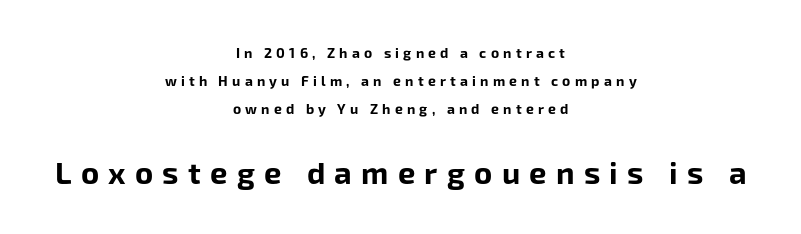
Descender tails drop into unmarked territory. The second block has been scaled up relative to the first. Unlike italic type, these characters show no tilt at all. Plenty of ink on the page — the face is bold.
